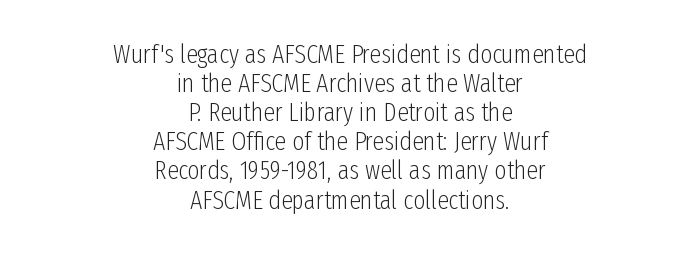
Quick note: not italic, upright. Spacing between characters is what you'd get straight out of the box. The text block is weighted toward neither margin, spreading evenly from the middle. The space between consecutive lines is stingy. The area under the type is left untouched.
